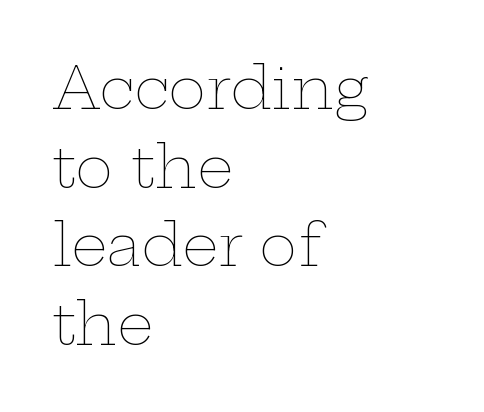
{"italic": "no", "bold": "no", "weight": "thin", "width": "wide", "stroke_contrast": "low", "x_height": "medium", "monospaced": "no", "underline": "no", "align": "left", "line_spacing": "normal", "line_spacing_ratio": 1.38, "letter_spacing": "normal", "letter_spacing_em": 0.0, "glyph_px": 57}
